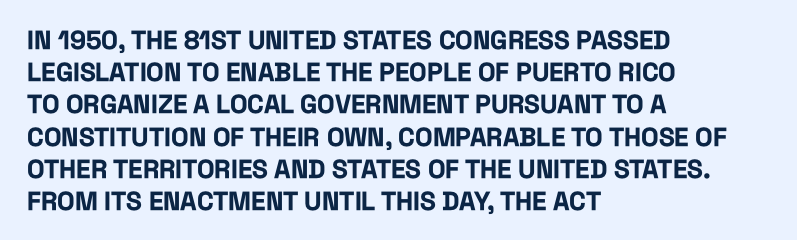
Q: Is the text bold? A: Yes.
Q: Is the text italic (slanted)? A: No, it is upright.
Q: Is the text underlined? A: No.
Q: How is the paragraph aligned? A: Left-aligned.
Q: Is the spacing between letters normal or unusually wide? A: Normal.
